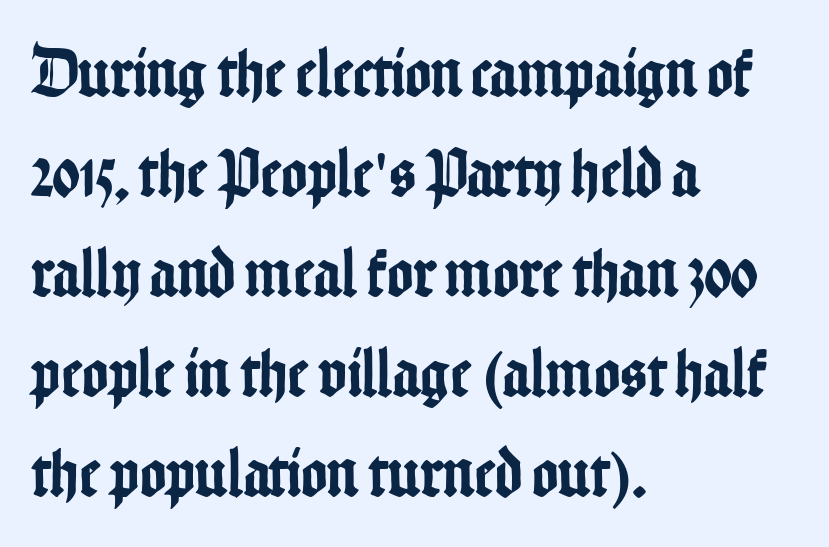
A typesetter would call this zero additional tracking. The rendering anchors every line to the left-hand side. Looks like regular typesetting: each glyph gets only the width it needs. Summary of vertical rhythm: regular, with standard interline spacing. Classification — sans serif. A roman cut, with each character standing at attention.
